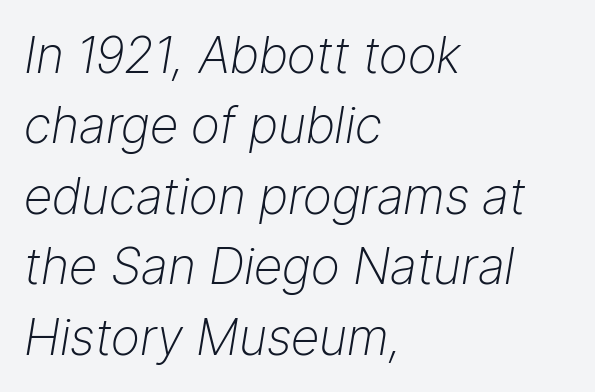
Notice how the passage keeps a crisp vertical edge on the left only. The rows are spaced the way most documents space them. The weight tops out at a normal text grade. Italic: yes, the glyphs are oblique. Here the designer chose a conventional face with non-uniform glyph widths. The zone under the glyphs is completely vacant.
